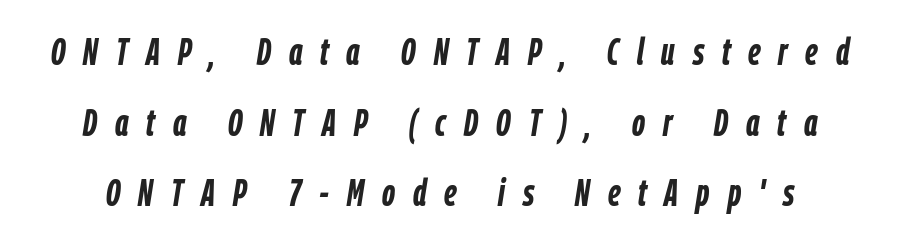
{"italic": "yes", "lean": "right", "slant_degrees": 9, "bold": "yes", "weight": "semibold", "width": "condensed", "stroke_contrast": "low", "x_height": "medium", "monospaced": "no", "underline": "no", "line_spacing_ratio": 1.86, "letter_spacing": "wide", "letter_spacing_em": 0.47, "glyph_px": 38}
